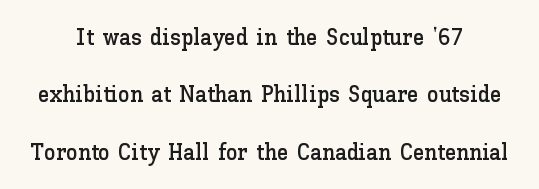
Descenders are the only things crossing below the line. A typesetter would mark this as roman, not italic. Line starts and ends both wander, symmetrically. Nobody touched the tracking dial on this one. Does the leading feel generous? Absolutely, it's lavish.
